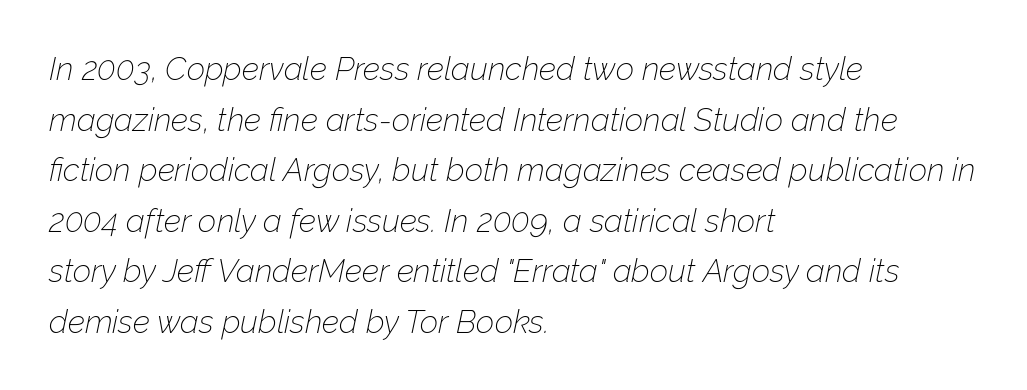
Characters are canted at an angle relative to the baseline's perpendicular. Note the varied advance widths — an 'i' is clearly narrower than an 'm'. These lines sit exactly where default settings would place them. Horizontally, the lines are justified to the leading edge only. Characters follow at the spacing the type designer built in. Weight class: somewhere from thin through regular.
